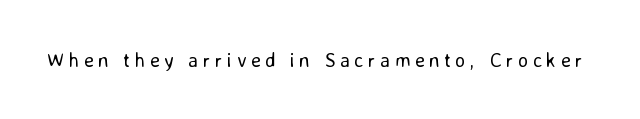
Q: Is the text bold? A: No.
Q: Is the text italic (slanted)? A: No, it is upright.
Q: Is the text underlined? A: No.
Q: Is the spacing between letters normal or unusually wide? A: Unusually wide.
